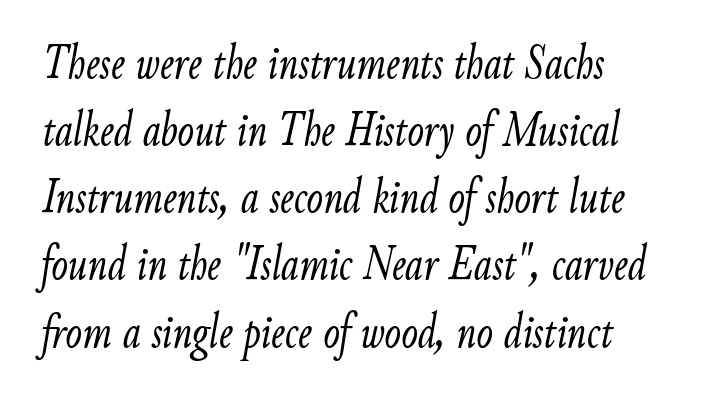
Q: Is the text bold? A: No.
Q: Is the text italic (slanted)? A: Yes, it leans right by about 9 degrees.
Q: Is the text underlined? A: No.
Q: How is the paragraph aligned? A: Left-aligned.
Q: Is the spacing between letters normal or unusually wide? A: Normal.
Q: Is the spacing between lines tight, normal or loose? A: Normal.
Q: Width (condensed, normal, or wide)? A: Condensed.
Q: Stroke contrast? A: Low.
Q: x-height? A: Small.
Q: Monospaced? A: No.
